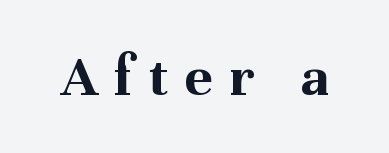
Short note: letters widely spaced. Quick note: not italic, upright. Old-style or modern, the face here clearly has serifs. Each letter keeps its own natural width here, so spacing adapts to shape.
